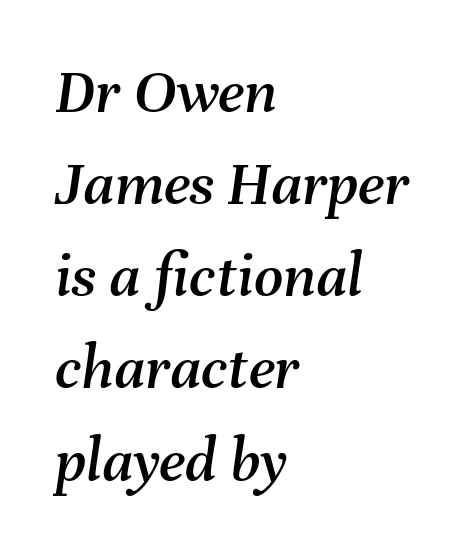
{"italic": "yes", "lean": "right", "slant_degrees": 8, "width": "normal", "stroke_contrast": "medium", "x_height": "medium", "monospaced": "no", "underline": "no", "align": "left", "line_spacing": "normal", "line_spacing_ratio": 1.44, "letter_spacing": "normal", "letter_spacing_em": 0.0, "glyph_px": 64}
